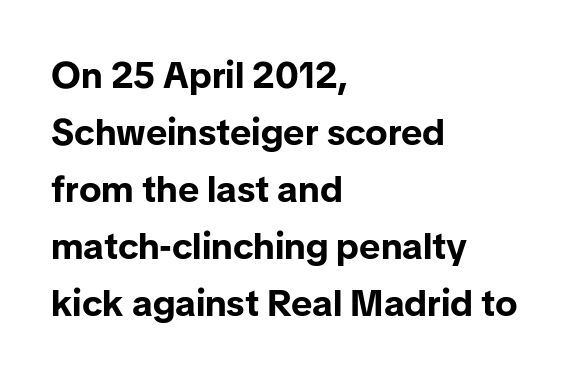
Nothing sits at the stroke ends, so this counts as sans-serif. This rendering leaves character spacing at its baseline value. The compositor pushed each line to the left boundary. These lines are rendered in a variable-pitch font. Students, this is bold: see how much ink each stroke carries.
